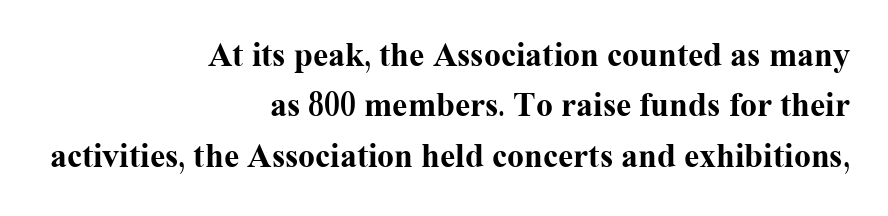
The image shows 34 px bold serif type, upright; set right-aligned, normal line spacing (1.48x), normal letter spacing, not underlined; medium stroke contrast and a medium x-height.
